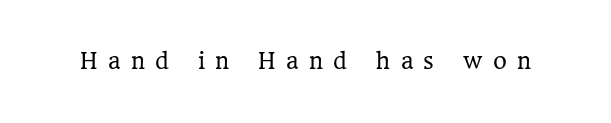
Q: Is the text bold? A: No.
Q: Is the text italic (slanted)? A: No, it is upright.
Q: Is the text underlined? A: No.
Q: Is the spacing between letters normal or unusually wide? A: Unusually wide.
